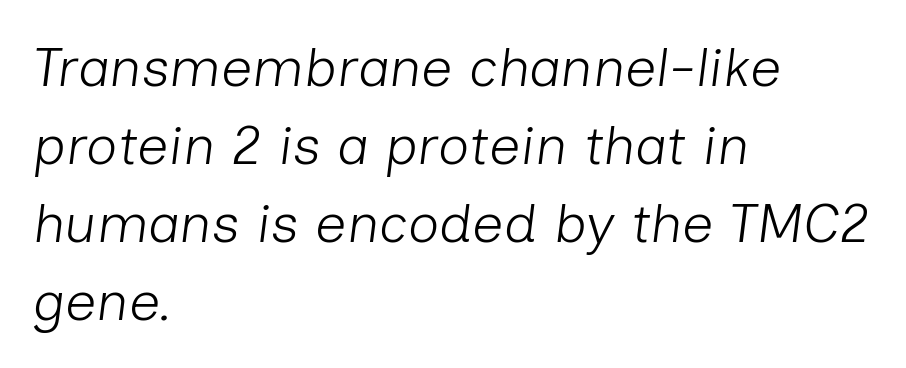
Q: Is the text bold? A: No.
Q: Is the text italic (slanted)? A: Yes, it leans right by about 7 degrees.
Q: Is the text underlined? A: No.
Q: How is the paragraph aligned? A: Left-aligned.
Q: Is the spacing between letters normal or unusually wide? A: Normal.
Q: Is the spacing between lines tight, normal or loose? A: Normal.
Q: Width (condensed, normal, or wide)? A: Normal.
Q: Stroke contrast? A: Low.
Q: x-height? A: Medium.
Q: Monospaced? A: No.
